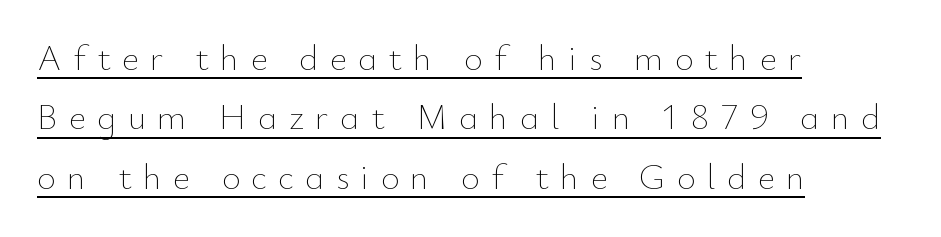
{"italic": "no", "bold": "no", "weight": "thin", "width": "normal", "stroke_contrast": "low", "x_height": "small", "monospaced": "no", "underline": "yes", "align": "left", "line_spacing": "normal", "line_spacing_ratio": 1.65, "letter_spacing": "wide", "letter_spacing_em": 0.32, "glyph_px": 36}
